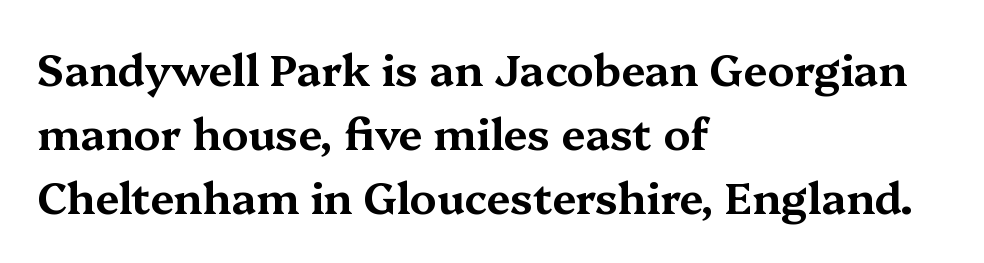
The image shows 43 px wide serif type, upright; set left-aligned, normal line spacing (1.49x), normal letter spacing, not underlined; medium stroke contrast and a medium x-height.
